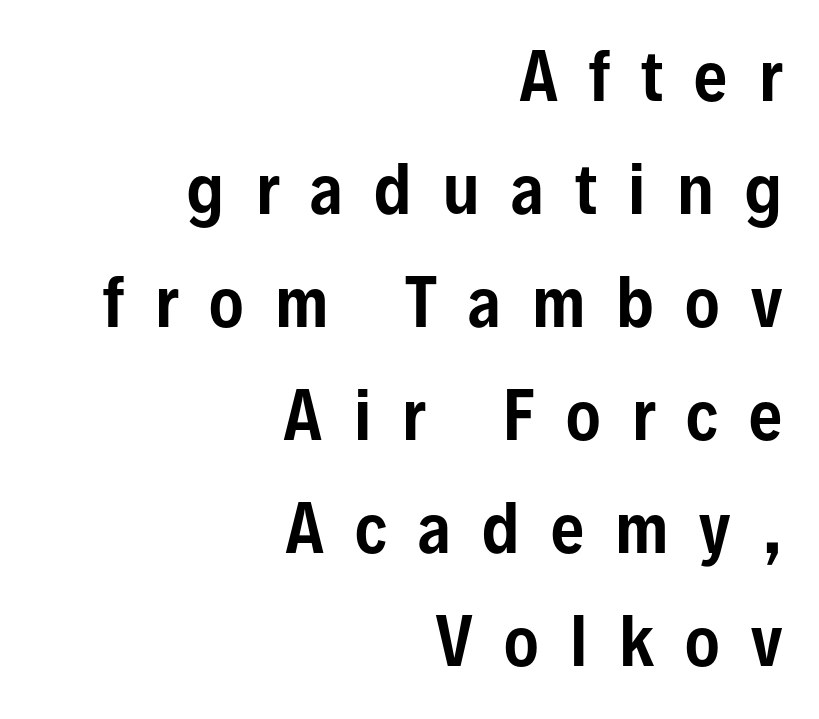
Q: Is the text italic (slanted)? A: No, it is upright.
Q: Is the typeface a serif or a sans-serif typeface? A: Sans-serif.
Q: Is the text underlined? A: No.
Q: How is the paragraph aligned? A: Right-aligned.
Q: Is the spacing between letters normal or unusually wide? A: Unusually wide.
Q: Width (condensed, normal, or wide)? A: Condensed.
Q: Stroke contrast? A: Low.
Q: x-height? A: Medium.
Q: Monospaced? A: No.
